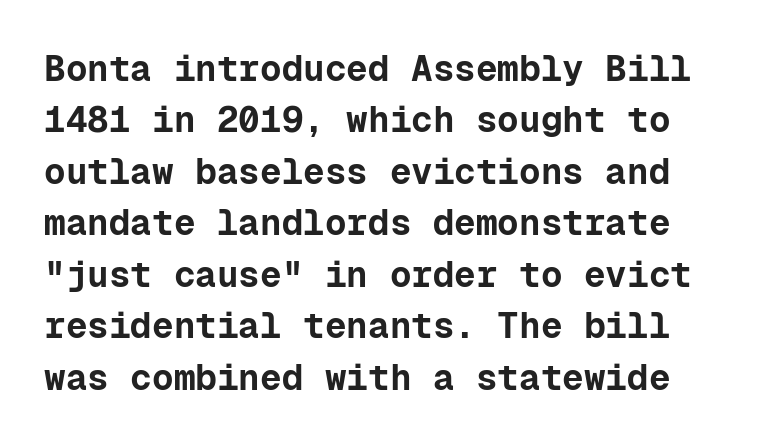
Q: Is the text bold? A: Yes.
Q: Is the text italic (slanted)? A: No, it is upright.
Q: Is the typeface a serif or a sans-serif typeface? A: Sans-serif.
Q: Is the text underlined? A: No.
Q: Is the spacing between letters normal or unusually wide? A: Normal.
Q: Is the spacing between lines tight, normal or loose? A: Normal.
Q: Width (condensed, normal, or wide)? A: Normal.
Q: Stroke contrast? A: Low.
Q: x-height? A: Medium.
Q: Monospaced? A: Yes.
